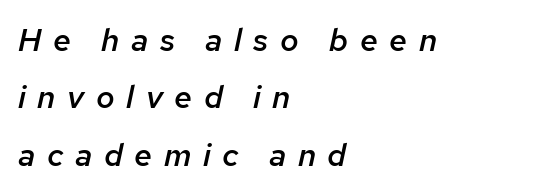
Q: Is the text bold? A: Semi-bold.
Q: Is the text italic (slanted)? A: Yes, it leans right by about 12 degrees.
Q: Is the text underlined? A: No.
Q: How is the paragraph aligned? A: Left-aligned.
Q: Is the spacing between letters normal or unusually wide? A: Unusually wide.
Q: Width (condensed, normal, or wide)? A: Normal.
Q: Stroke contrast? A: Low.
Q: x-height? A: Medium.
Q: Monospaced? A: No.
